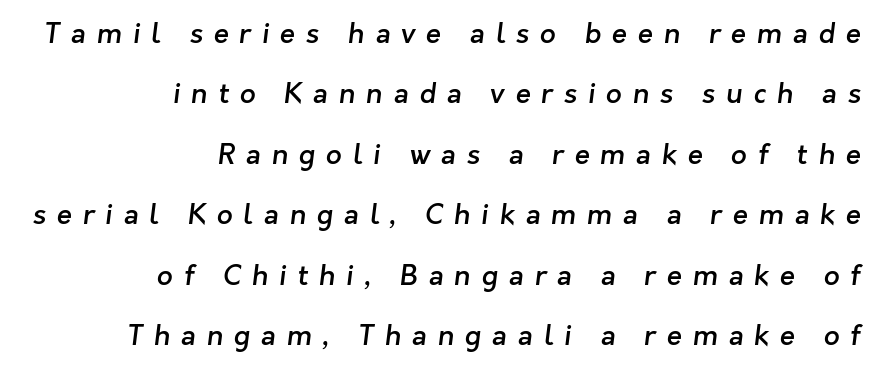
The image shows 28 px semibold sans-serif type; set right-aligned, loose line spacing (2.16x), unusually wide letter spacing (+0.38 em), not underlined; low stroke contrast and a medium x-height.
